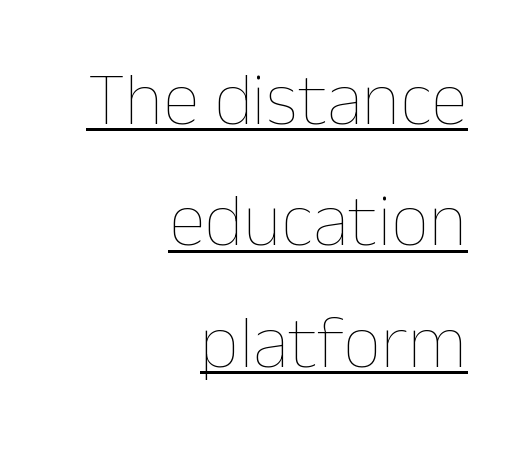
Students, observe the line beneath the letters — that is underlining. Here the glyphs are tracked normally, forming tight word shapes. The font sits on the lighter half of the weight spectrum, regular included. Designer's note — italics off, roman on. Honestly, the row spacing looks completely unremarkable. Is this a fixed-width face? No — the glyphs have proportional, varying widths.
